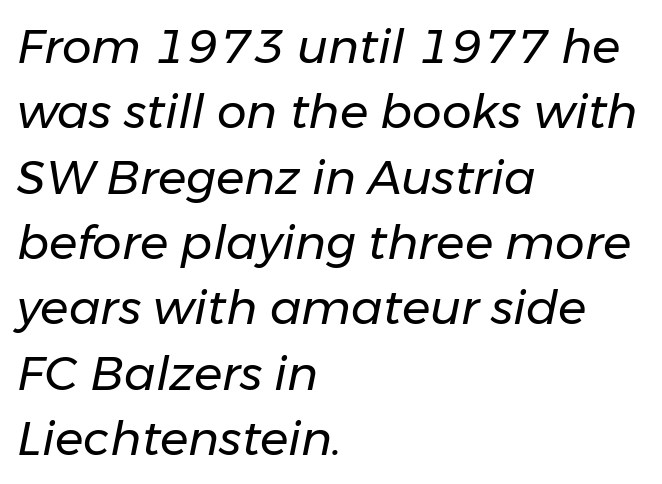
{"italic": "yes", "lean": "right", "slant_degrees": 11, "bold": "no", "weight": "regular", "width": "normal", "stroke_contrast": "low", "x_height": "medium", "monospaced": "no", "underline": "no", "align": "left", "line_spacing": "normal", "line_spacing_ratio": 1.39, "letter_spacing": "normal", "letter_spacing_em": 0.0, "glyph_px": 47}
